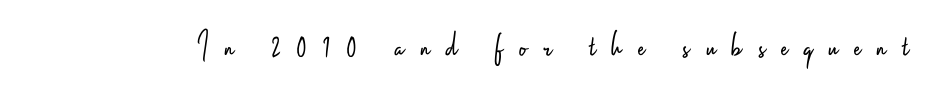
{"serif": "no", "bold": "no", "weight": "light", "width": "condensed", "stroke_contrast": "low", "x_height": "small", "monospaced": "no", "underline": "no", "letter_spacing": "wide", "letter_spacing_em": 0.45, "glyph_px": 36}
